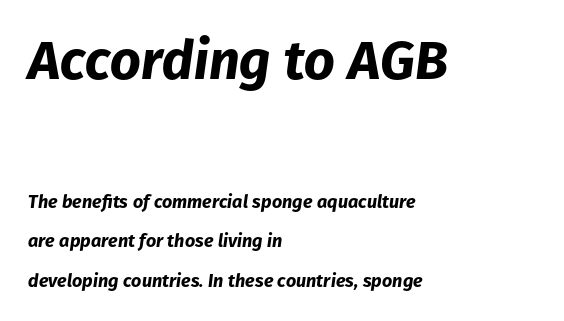
The image shows 54 px bold type, italic (leaning right); set left-aligned, loose line spacing (2.21x), normal letter spacing, not underlined; the first (top) block is 3.0x larger; low stroke contrast and a medium x-height.
